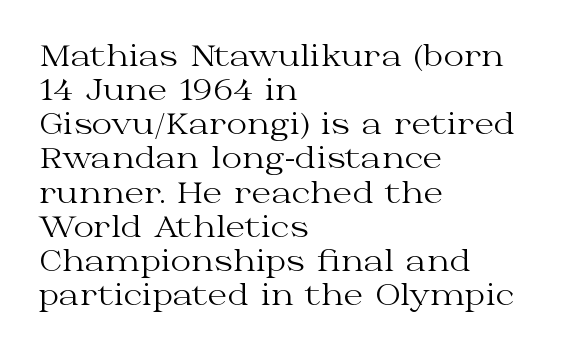
Q: Is the text bold? A: No.
Q: Is the text italic (slanted)? A: No, it is upright.
Q: Is the typeface a serif or a sans-serif typeface? A: Serif.
Q: Is the text underlined? A: No.
Q: How is the paragraph aligned? A: Left-aligned.
Q: Is the spacing between letters normal or unusually wide? A: Normal.
Q: Width (condensed, normal, or wide)? A: Wide.
Q: Stroke contrast? A: Medium.
Q: x-height? A: Medium.
Q: Monospaced? A: No.
